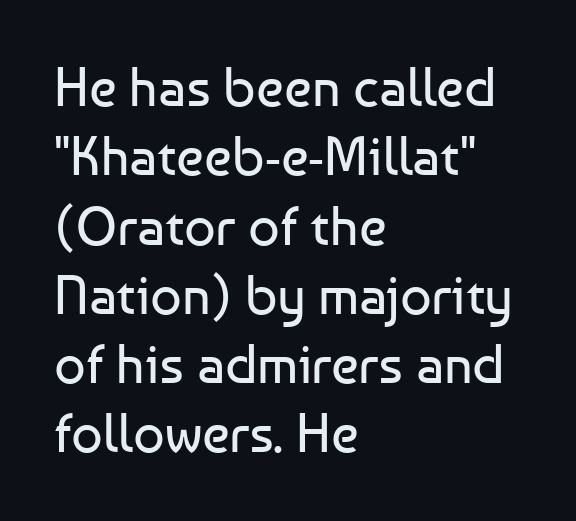
These lines keep a tight, regular rhythm from letter to letter. You could not count columns in this text — the font is proportionally spaced. This reads as an unemphasized weight, regular at the heaviest. Horizontally, the lines are justified to the leading edge only.
